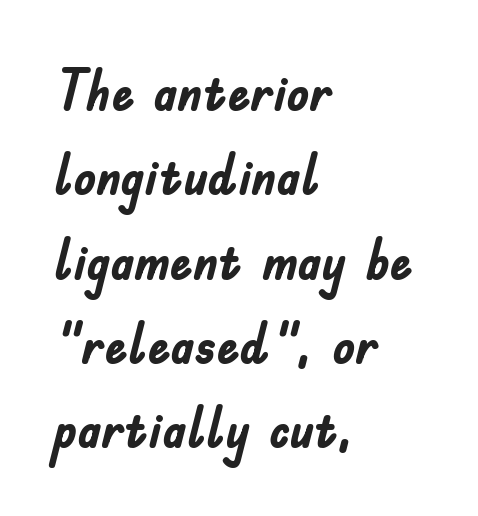
The letters sit at their default tracking, neither squeezed nor spread. Here the designer chose a conventional face with non-uniform glyph widths. This rendering employs a face without finishing strokes, i.e., a sans-serif. The foot of each line stays bare and open. Horizontal bands of white between lines are of average thickness.
